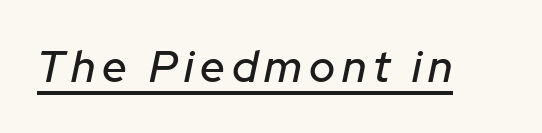
Q: Is the text italic (slanted)? A: Yes, it leans right by about 12 degrees.
Q: Is the text underlined? A: Yes.
Q: Width (condensed, normal, or wide)? A: Normal.
Q: Stroke contrast? A: Low.
Q: x-height? A: Medium.
Q: Monospaced? A: No.
